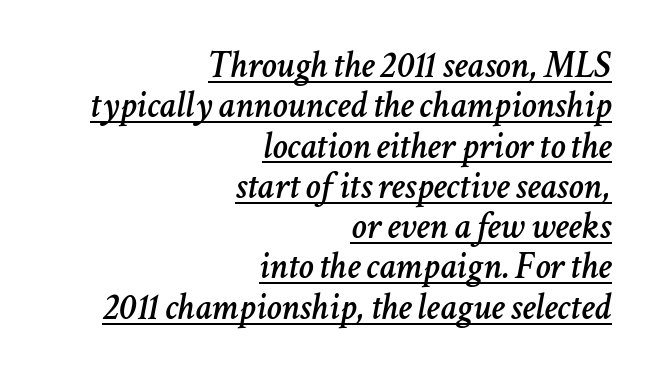
The image shows 38 px text type, italic (leaning right); set right-aligned, tight line spacing (1.06x), normal letter spacing, underlined; low stroke contrast and a medium x-height.
